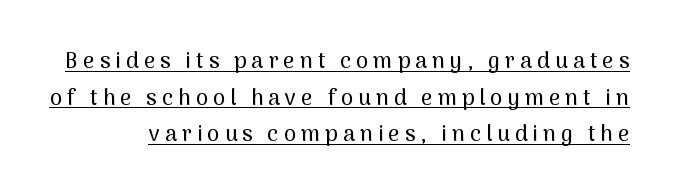
The image shows 22 px text type, upright; set normal line spacing (1.66x), unusually wide letter spacing (+0.23 em), underlined.
